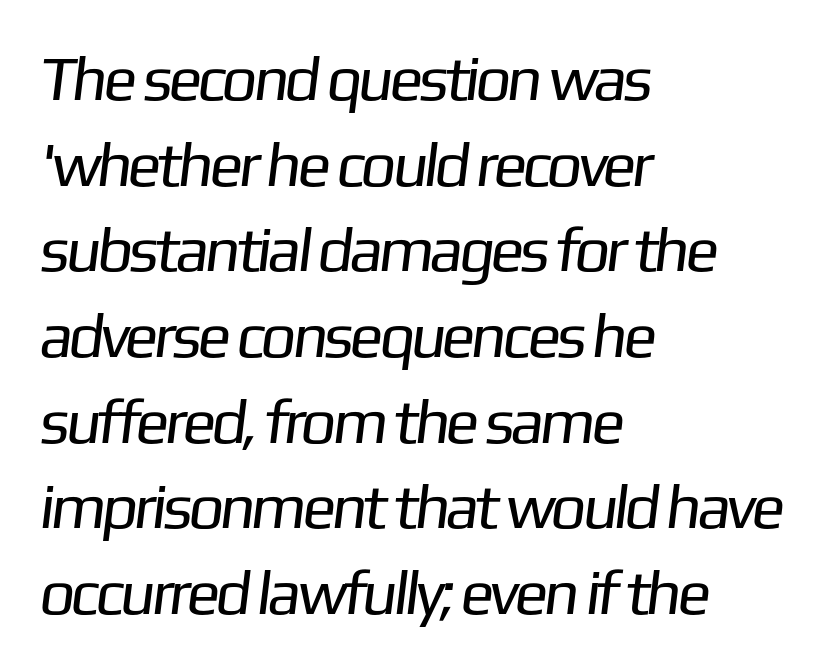
{"serif": "no", "bold": "no", "weight": "regular", "width": "normal", "stroke_contrast": "low", "x_height": "medium", "monospaced": "no", "underline": "no", "align": "left", "line_spacing": "normal", "line_spacing_ratio": 1.36, "letter_spacing": "normal", "letter_spacing_em": 0.0, "glyph_px": 63}
